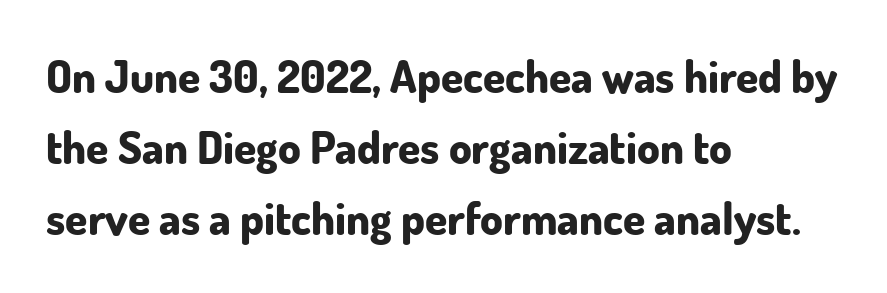
The image shows 45 px bold sans-serif type, upright; set left-aligned, normal line spacing (1.58x), normal letter spacing, not underlined; low stroke contrast and a small x-height.
